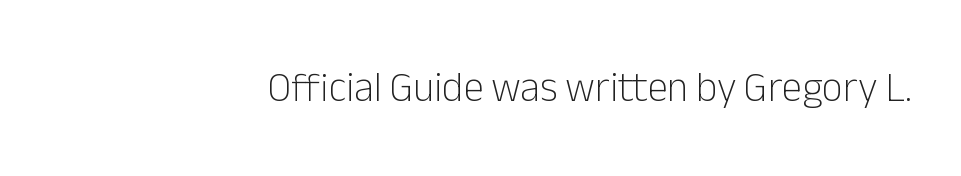
{"serif": "no", "italic": "no", "bold": "no", "weight": "light", "width": "normal", "stroke_contrast": "low", "x_height": "medium", "monospaced": "no", "underline": "no", "align": "right", "letter_spacing": "normal", "letter_spacing_em": 0.0, "glyph_px": 41}
